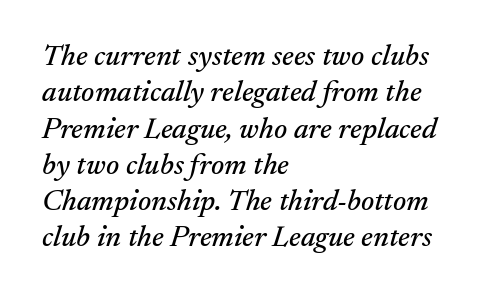
The image shows 30 px serif type, italic (leaning right); set left-aligned, line spacing 1.21x, normal letter spacing, not underlined; medium stroke contrast and a small x-height.
